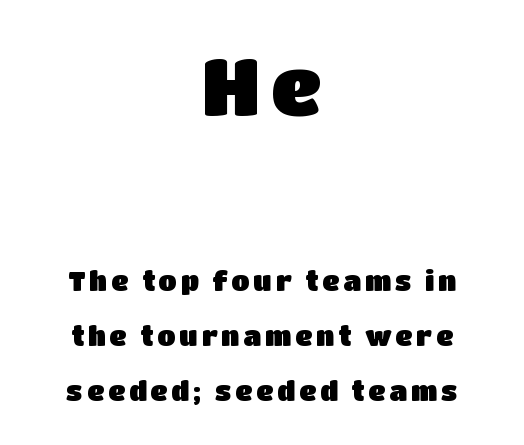
Decoration check: the copy has no underline. A centered setting, common on invitations and titles, is used for this passage. Bigger letters appear in the top chunk; the bottom chunk is reduced. Line spacing here is loose. The letters advance in unequal steps, a hallmark of proportional type.
